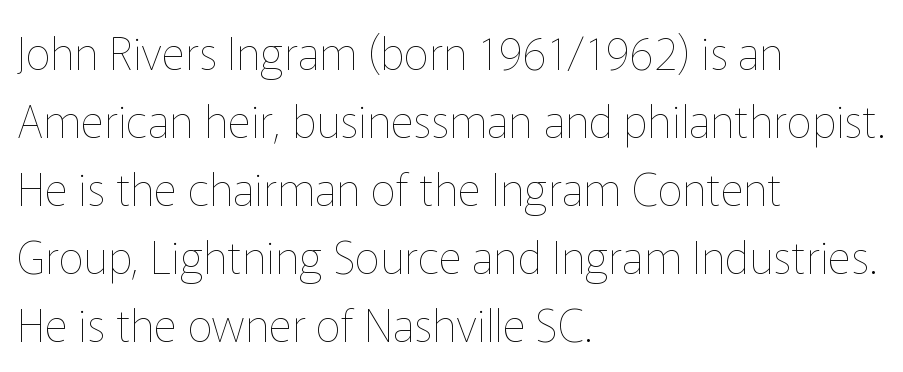
Here the designer chose a conventional face with non-uniform glyph widths. Inter-character spacing is left at the font's built-in metrics. Vertically, the passage feels balanced, rows spaced as you'd expect. The letters stand upright; this is a roman face. The rendering anchors every line to the left-hand side. Any mark beneath the type? The region is blank.
